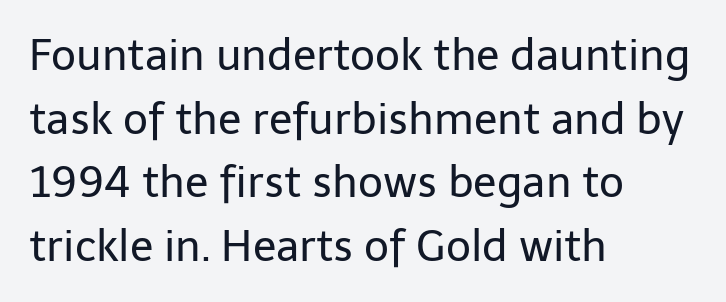
Q: Is the text bold? A: No.
Q: Is the text italic (slanted)? A: No, it is upright.
Q: Is the typeface a serif or a sans-serif typeface? A: Sans-serif.
Q: Is the text underlined? A: No.
Q: How is the paragraph aligned? A: Left-aligned.
Q: Is the spacing between letters normal or unusually wide? A: Normal.
Q: Is the spacing between lines tight, normal or loose? A: Normal.
Q: Width (condensed, normal, or wide)? A: Normal.
Q: Stroke contrast? A: Low.
Q: x-height? A: Medium.
Q: Monospaced? A: No.
